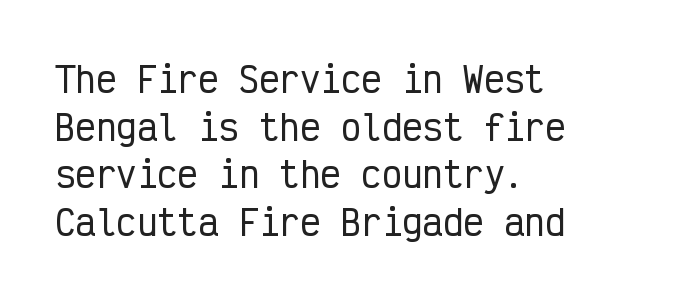
These lines are rendered in a fixed-pitch font. The space beneath each line is pristine and unruled. What kind of face is this? One without serifs — a sans. Line starts are locked; line ends wander. It's the straight-up-and-down kind of type. Leading: standard.
